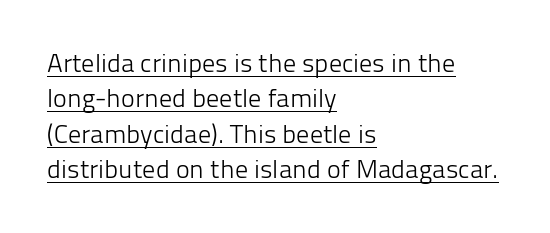
{"italic": "no", "bold": "no", "underline": "yes", "align": "left", "line_spacing": "normal", "line_spacing_ratio": 1.36, "letter_spacing": "normal", "letter_spacing_em": 0.0, "glyph_px": 26}
